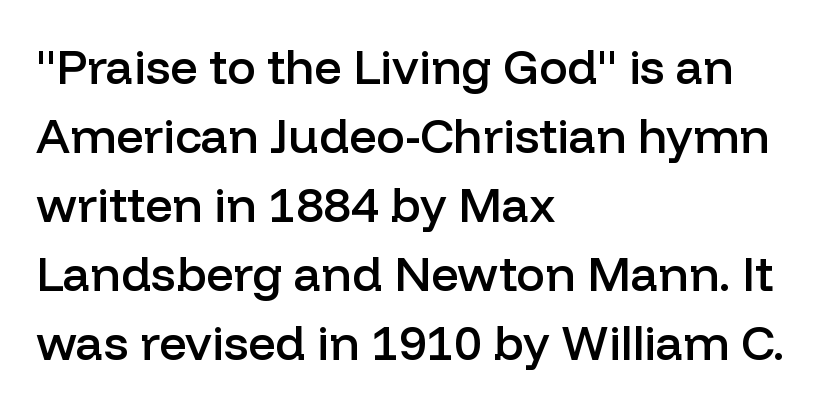
{"serif": "no", "italic": "no", "bold": "semi", "weight": "semibold", "width": "normal", "stroke_contrast": "low", "x_height": "medium", "monospaced": "no", "underline": "no", "align": "left", "line_spacing": "normal", "line_spacing_ratio": 1.44, "letter_spacing": "normal", "letter_spacing_em": 0.0, "glyph_px": 48}
